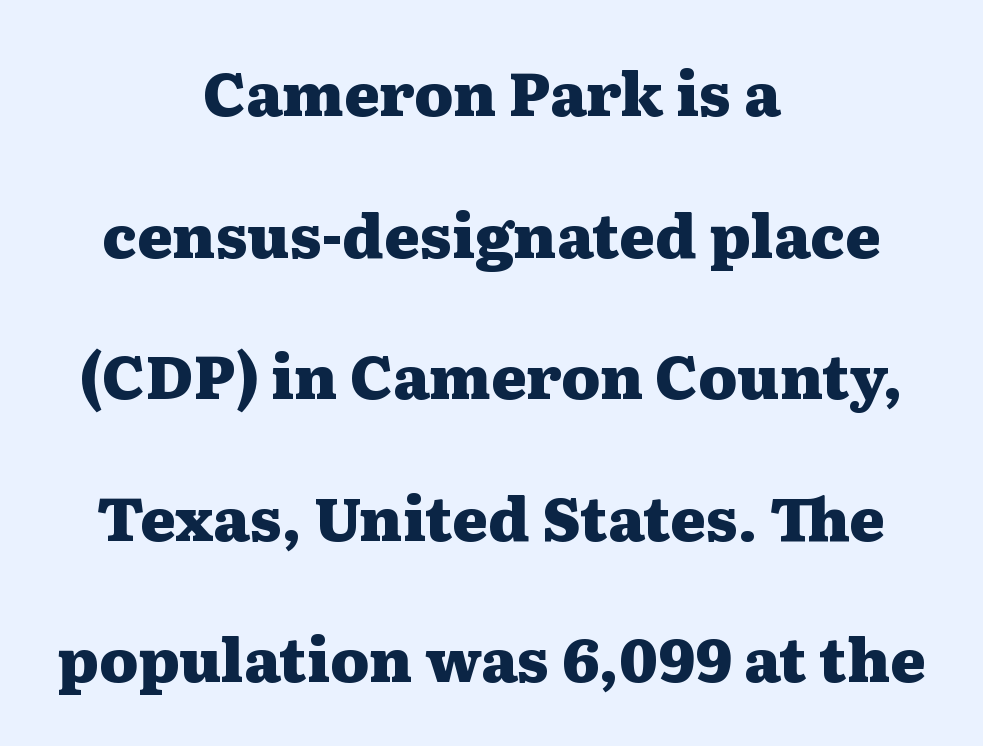
Q: Is the text bold? A: Yes.
Q: Is the text italic (slanted)? A: No, it is upright.
Q: Is the typeface a serif or a sans-serif typeface? A: Serif.
Q: Is the text underlined? A: No.
Q: How is the paragraph aligned? A: Centered.
Q: Is the spacing between letters normal or unusually wide? A: Normal.
Q: Is the spacing between lines tight, normal or loose? A: Loose.
Q: Width (condensed, normal, or wide)? A: Wide.
Q: Stroke contrast? A: Medium.
Q: x-height? A: Medium.
Q: Monospaced? A: No.
